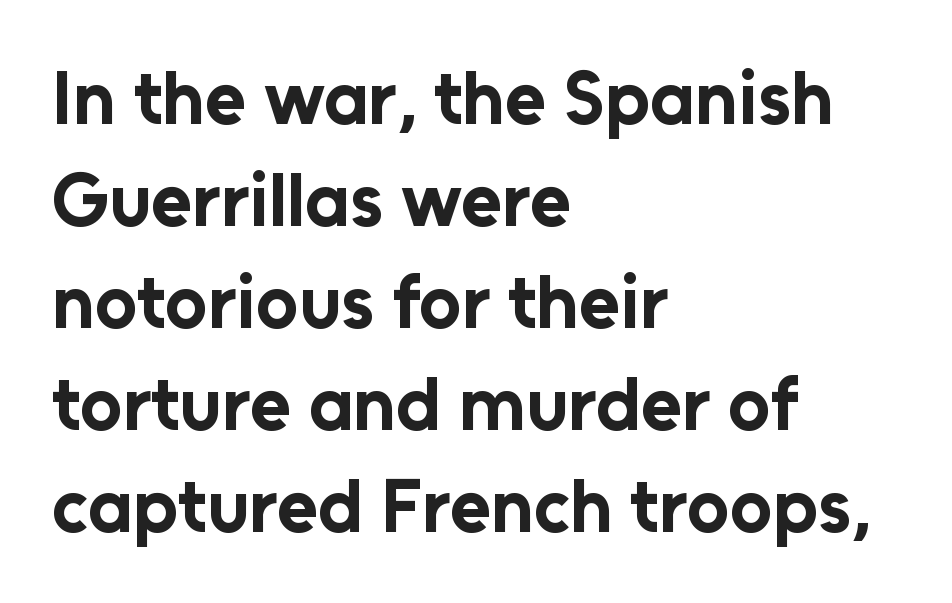
Standard letterfit; no display-style spreading of the glyphs. The space directly below the letters is spotless. A normal amount of white space separates one row of letters from the next. Proportional: the letters do not fall into vertical columns. The glyphs in this specimen are sans serif.
